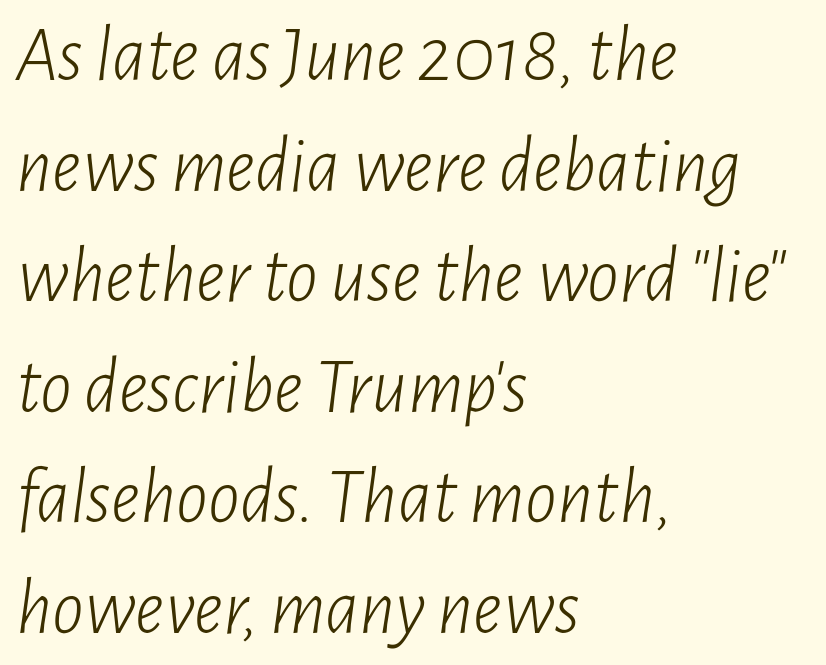
The image shows 79 px light, condensed type, italic (leaning right); set left-aligned, normal line spacing (1.4x), normal letter spacing, not underlined; low stroke contrast and a medium x-height.
